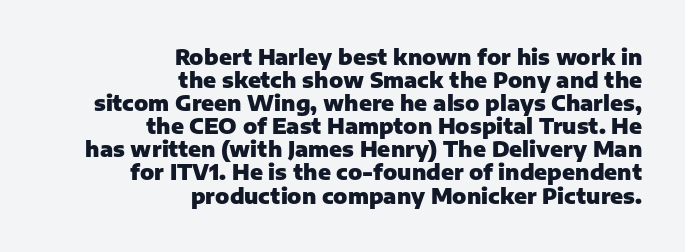
{"italic": "no", "bold": "yes", "underline": "no", "align": "right", "line_spacing": "tight", "line_spacing_ratio": 1.1, "letter_spacing": "normal", "letter_spacing_em": 0.0, "glyph_px": 21}
